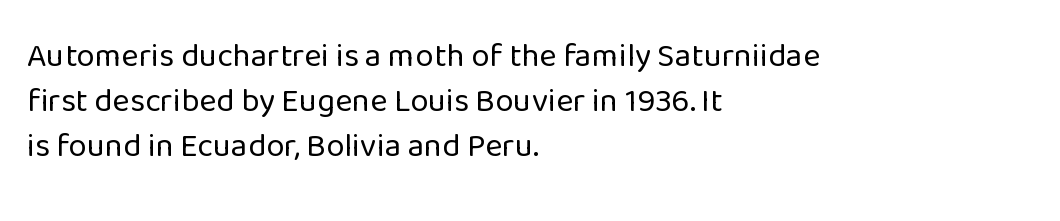
Q: Is the text bold? A: No.
Q: Is the text italic (slanted)? A: No, it is upright.
Q: Is the typeface a serif or a sans-serif typeface? A: Sans-serif.
Q: Is the text underlined? A: No.
Q: How is the paragraph aligned? A: Left-aligned.
Q: Is the spacing between letters normal or unusually wide? A: Normal.
Q: Is the spacing between lines tight, normal or loose? A: Normal.
Q: Width (condensed, normal, or wide)? A: Normal.
Q: Stroke contrast? A: Low.
Q: x-height? A: Medium.
Q: Monospaced? A: No.
